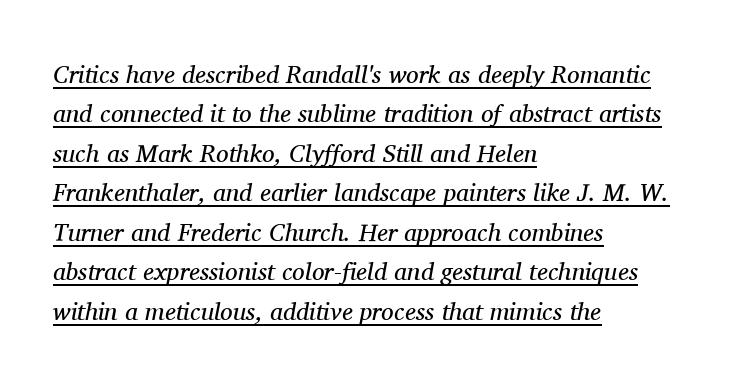
The image shows 25 px text type, italic (leaning right); set left-aligned, normal line spacing (1.58x), normal letter spacing, underlined.
